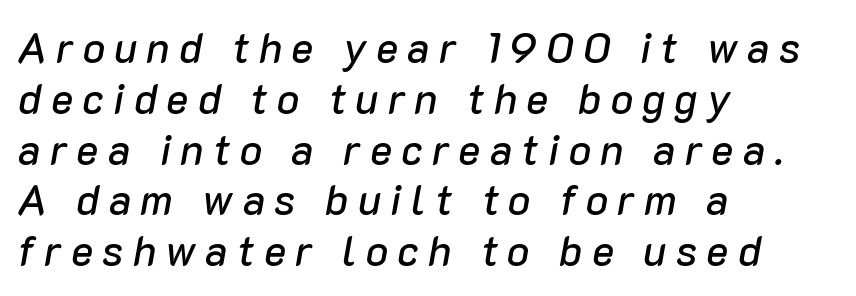
The image shows 42 px text type, italic (leaning right); set left-aligned, line spacing 1.21x, unusually wide letter spacing (+0.22 em), not underlined; low stroke contrast and a medium x-height.
